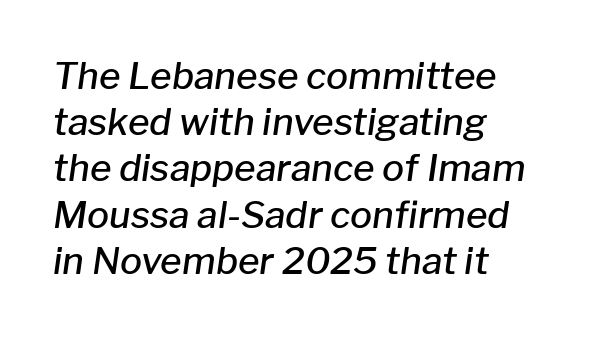
Q: Is the text bold? A: Semi-bold.
Q: Is the text italic (slanted)? A: Yes, it leans right by about 8 degrees.
Q: Is the text underlined? A: No.
Q: How is the paragraph aligned? A: Left-aligned.
Q: Is the spacing between letters normal or unusually wide? A: Normal.
Q: Is the spacing between lines tight, normal or loose? A: Normal.
Q: Width (condensed, normal, or wide)? A: Normal.
Q: Stroke contrast? A: Low.
Q: x-height? A: Medium.
Q: Monospaced? A: No.
